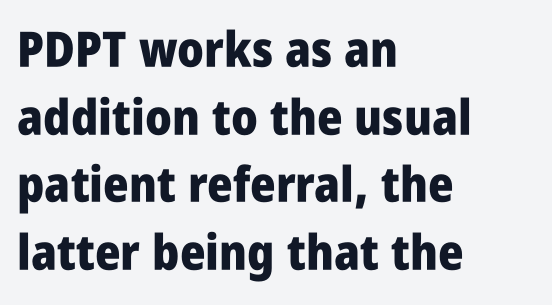
{"serif": "no", "italic": "no", "bold": "yes", "weight": "heavy", "width": "condensed", "stroke_contrast": "low", "x_height": "large", "monospaced": "no", "underline": "no", "align": "left", "line_spacing": "normal", "line_spacing_ratio": 1.38, "letter_spacing": "normal", "letter_spacing_em": 0.0, "glyph_px": 49}
